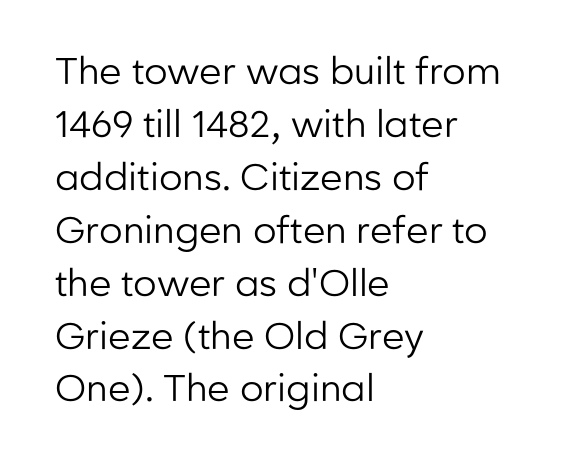
Regular leading. Stroke thickness stays within the range of a standard reading face or lighter. The passage is arranged the way most books set body copy — flush left. The rendering uses natural spacing where letterforms have individual widths. The face used here is a sans, in the tradition of grotesques and geometrics.
